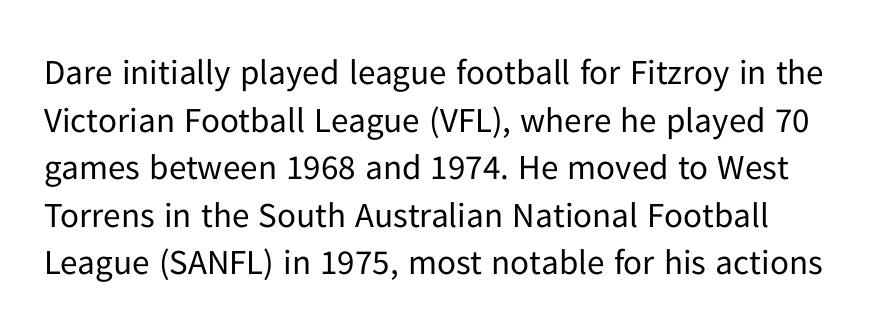
The image shows 35 px regular-weight sans-serif type, upright; set normal line spacing (1.36x), normal letter spacing, not underlined; low stroke contrast and a medium x-height.
